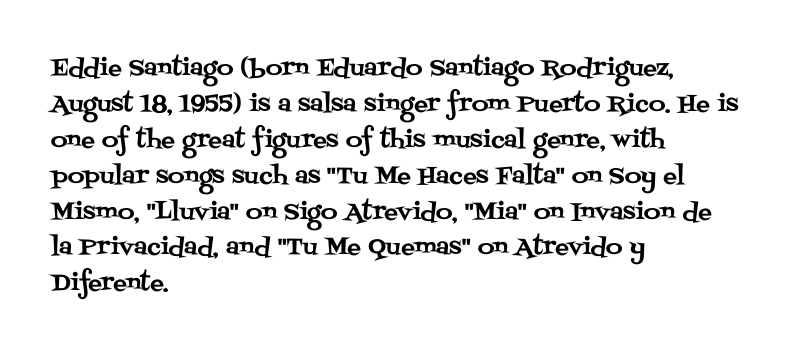
Q: Is the text italic (slanted)? A: No, it is upright.
Q: Is the text underlined? A: No.
Q: How is the paragraph aligned? A: Left-aligned.
Q: Is the spacing between letters normal or unusually wide? A: Normal.
Q: Is the spacing between lines tight, normal or loose? A: Normal.
